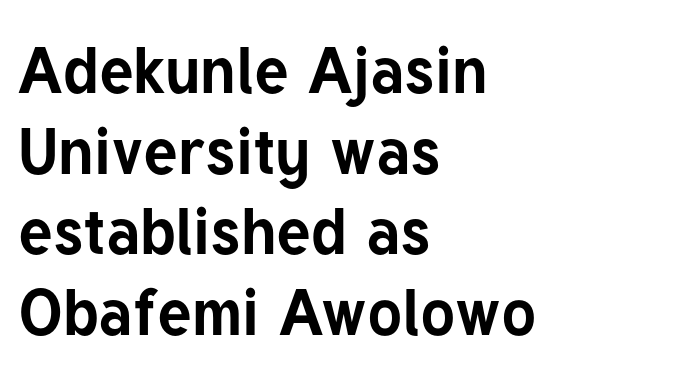
{"serif": "no", "italic": "no", "bold": "yes", "weight": "bold", "width": "normal", "stroke_contrast": "low", "x_height": "medium", "monospaced": "no", "underline": "no", "align": "left", "line_spacing_ratio": 1.24, "letter_spacing": "normal", "letter_spacing_em": 0.0, "glyph_px": 65}
